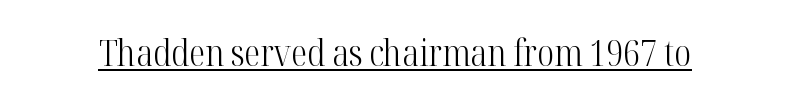
Q: Is the text bold? A: No.
Q: Is the text italic (slanted)? A: No, it is upright.
Q: Is the typeface a serif or a sans-serif typeface? A: Serif.
Q: Is the text underlined? A: Yes.
Q: Is the spacing between letters normal or unusually wide? A: Normal.
Q: Width (condensed, normal, or wide)? A: Condensed.
Q: Stroke contrast? A: High.
Q: x-height? A: Medium.
Q: Monospaced? A: No.
